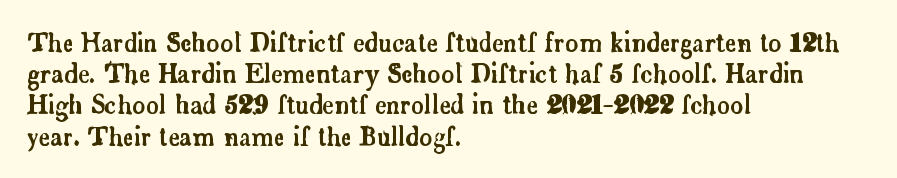
{"italic": "no", "underline": "no", "align": "left", "line_spacing": "normal", "line_spacing_ratio": 1.25, "letter_spacing": "normal", "letter_spacing_em": 0.0, "glyph_px": 25}
